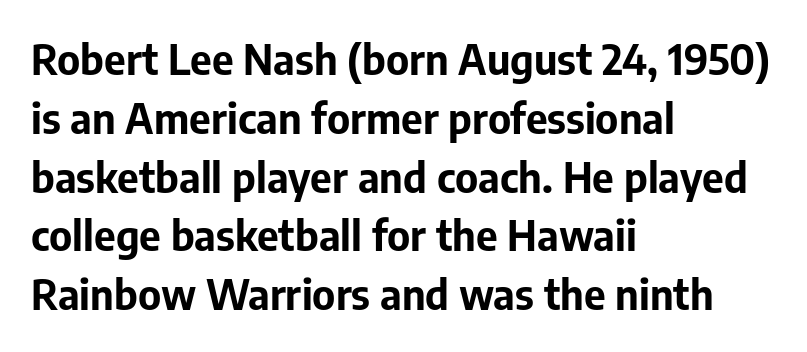
The image shows 42 px bold sans-serif type, upright; set left-aligned, normal line spacing (1.4x), normal letter spacing, not underlined; low stroke contrast and a medium x-height.
